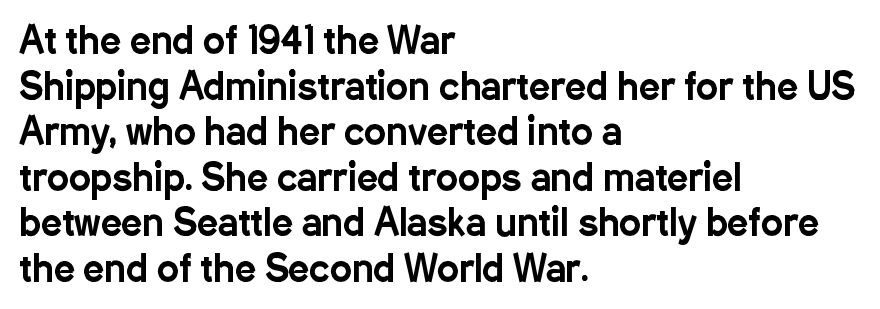
Here the glyphs are tracked normally, forming tight word shapes. Note: no serifs on the glyphs. Check under the words: just untouched page. These lines are rendered in a variable-pitch font.
